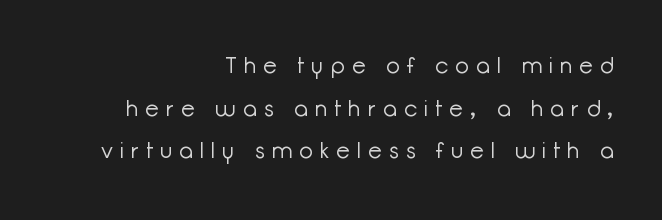
Q: Is the text bold? A: No.
Q: Is the text italic (slanted)? A: No, it is upright.
Q: Is the text underlined? A: No.
Q: How is the paragraph aligned? A: Right-aligned.
Q: Is the spacing between letters normal or unusually wide? A: Unusually wide.
Q: Is the spacing between lines tight, normal or loose? A: Loose.
